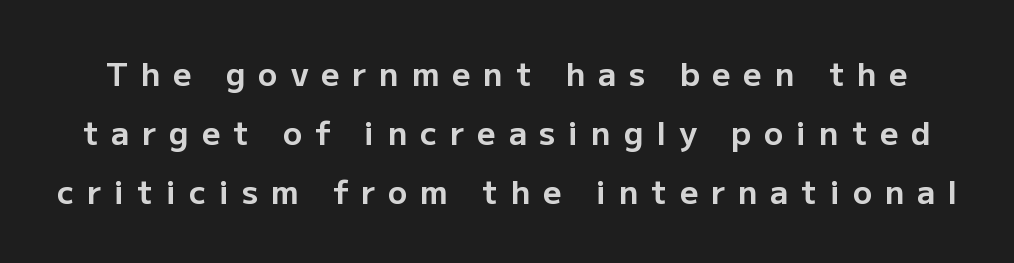
The space directly below the letters is spotless. The letters carry no serifs — their stems end cleanly without finishing strokes. The letterforms stand isolated, each surrounded by extra space. Strokes here are thick enough to call this a true bold.
